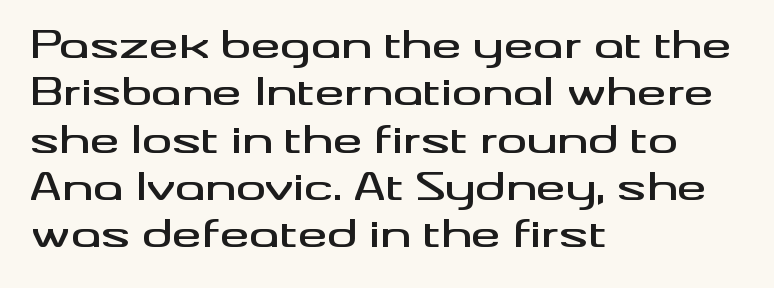
Leading: standard. The strip under each line holds only bare page. Check where the strokes stop: nothing finishes them off — pure sans. A classic flush-left, rag-right setting is used for this passage. The rendering keeps characters at their native spacing. The rendering uses natural spacing where letterforms have individual widths.
